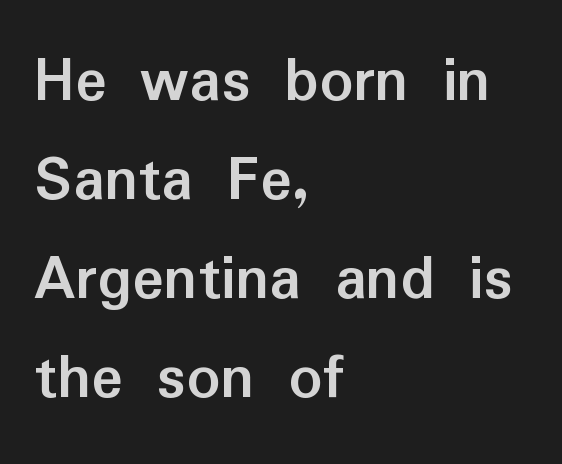
Italic? Not at all — the glyphs are vertical. The lines in this sample share a left origin and differ only in where they stop. As a designer I'd log this as weight 700, bold. The words here are not underlined. Note: no serifs on the glyphs. Honestly, the row spacing looks completely unremarkable.
